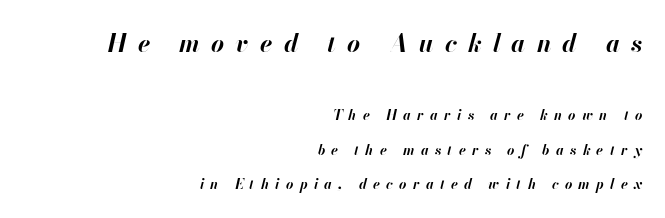
The letters are spread apart with noticeably loose tracking. The whole block is typeset with a tilt. This layout puts the oversized block above and the modest block below. The rag falls on the left side of this text block. Plain, unruled lines of type.
